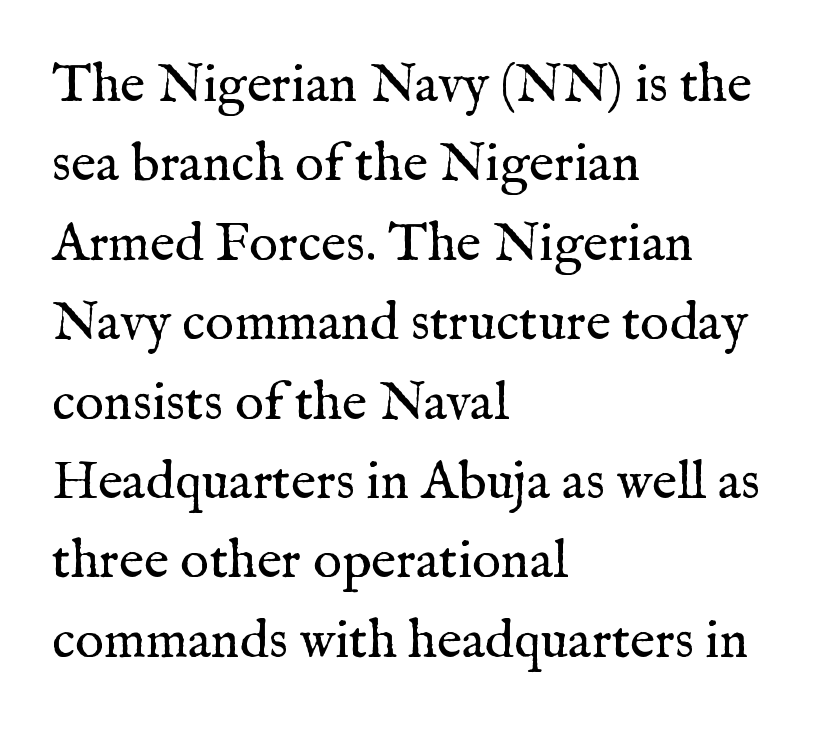
When letters stand straight like this, we call the style roman or upright. Honestly, the row spacing looks completely unremarkable. Note: serifs present on the glyphs. The lines are quadded left.
